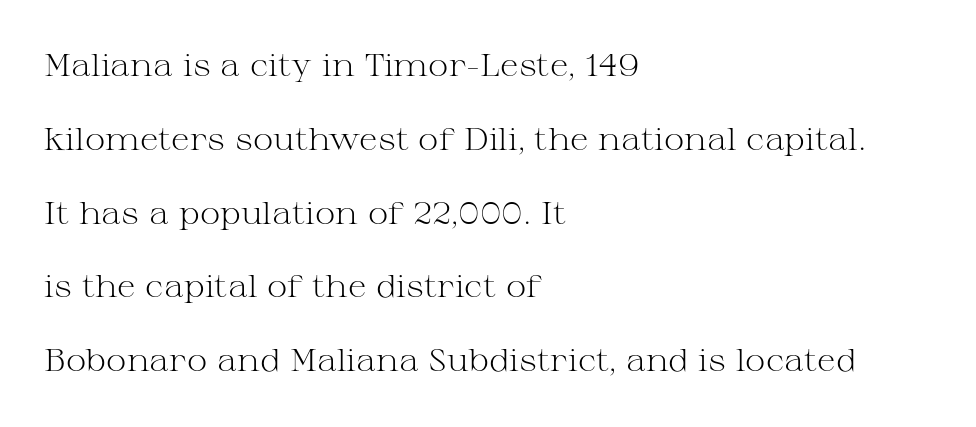
The image shows 31 px light, wide serif type, upright; set left-aligned, loose line spacing (2.38x), normal letter spacing, not underlined; medium stroke contrast and a medium x-height.
